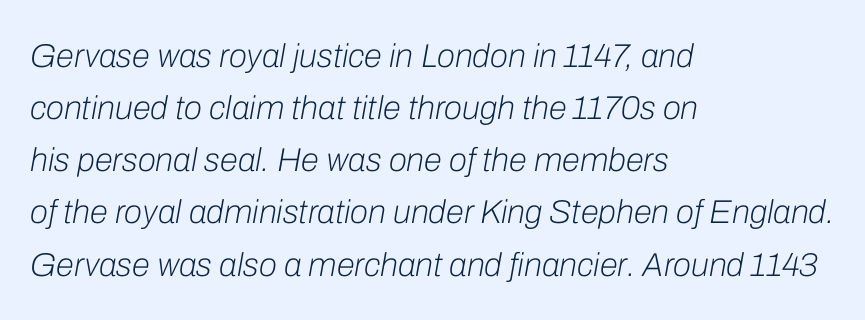
Q: Is the text bold? A: No.
Q: Is the text italic (slanted)? A: Yes, it leans right by about 10 degrees.
Q: Is the text underlined? A: No.
Q: How is the paragraph aligned? A: Left-aligned.
Q: Is the spacing between letters normal or unusually wide? A: Normal.
Q: Is the spacing between lines tight, normal or loose? A: Normal.
Q: Width (condensed, normal, or wide)? A: Normal.
Q: Stroke contrast? A: Low.
Q: x-height? A: Medium.
Q: Monospaced? A: No.
